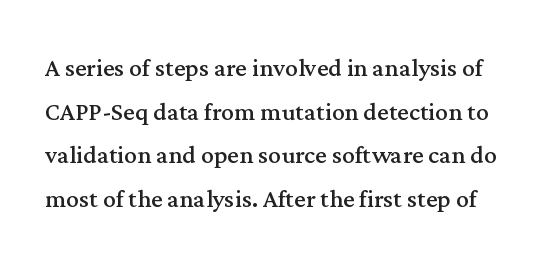
Q: Is the text bold? A: No.
Q: Is the text italic (slanted)? A: No, it is upright.
Q: Is the typeface a serif or a sans-serif typeface? A: Serif.
Q: Is the text underlined? A: No.
Q: Is the spacing between letters normal or unusually wide? A: Normal.
Q: Is the spacing between lines tight, normal or loose? A: Normal.
Q: Width (condensed, normal, or wide)? A: Normal.
Q: Stroke contrast? A: Medium.
Q: x-height? A: Medium.
Q: Monospaced? A: No.
